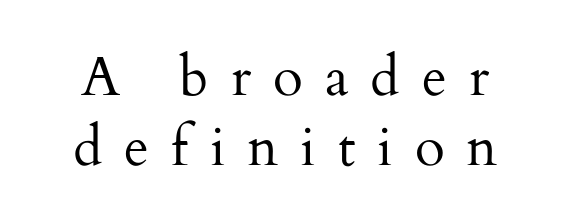
Regarding serifs, this sample has them. Horizontal alignment here is central, giving a formal, balanced look. Nobody drew a line under any word here. The passage shown is typed in a proportional face where columns would drift.
